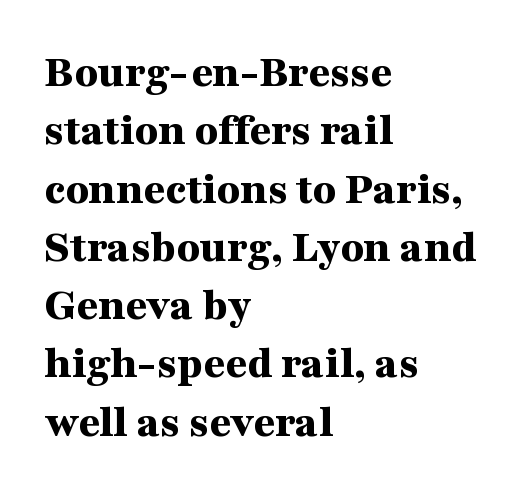
The image shows 47 px bold, wide serif type, upright; set left-aligned, line spacing 1.24x, normal letter spacing, not underlined; medium stroke contrast and a medium x-height.
